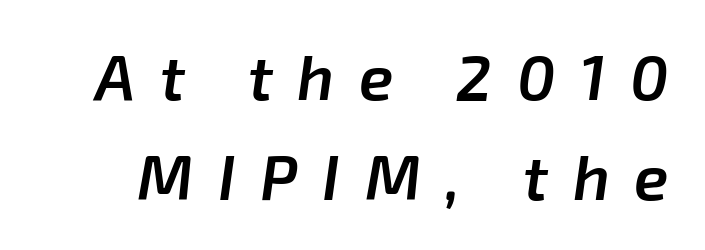
{"italic": "yes", "lean": "right", "slant_degrees": 8, "bold": "semi", "weight": "semibold", "width": "normal", "stroke_contrast": "low", "x_height": "medium", "monospaced": "no", "underline": "no", "line_spacing": "normal", "line_spacing_ratio": 1.59, "letter_spacing": "wide", "letter_spacing_em": 0.39, "glyph_px": 63}
